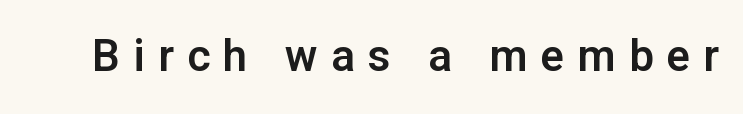
{"serif": "no", "italic": "no", "width": "normal", "stroke_contrast": "low", "x_height": "medium", "monospaced": "no", "underline": "no", "letter_spacing": "wide", "letter_spacing_em": 0.3, "glyph_px": 44}
